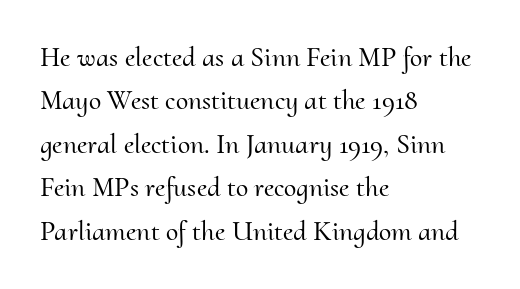
The image shows 28 px serif type, upright; set left-aligned, normal line spacing (1.55x), normal letter spacing, not underlined; medium stroke contrast and a small x-height.
